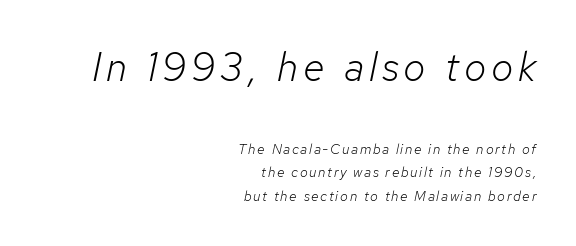
Q: Is the text bold? A: No.
Q: Is the text italic (slanted)? A: Yes, it leans right by about 12 degrees.
Q: Is the text underlined? A: No.
Q: How is the paragraph aligned? A: Right-aligned.
Q: Is the spacing between lines tight, normal or loose? A: Normal.
Q: Which block of text is set in a larger size, the first (top) or the second (bottom)? A: The first (top) one.
Q: Width (condensed, normal, or wide)? A: Normal.
Q: Stroke contrast? A: Low.
Q: x-height? A: Medium.
Q: Monospaced? A: No.
